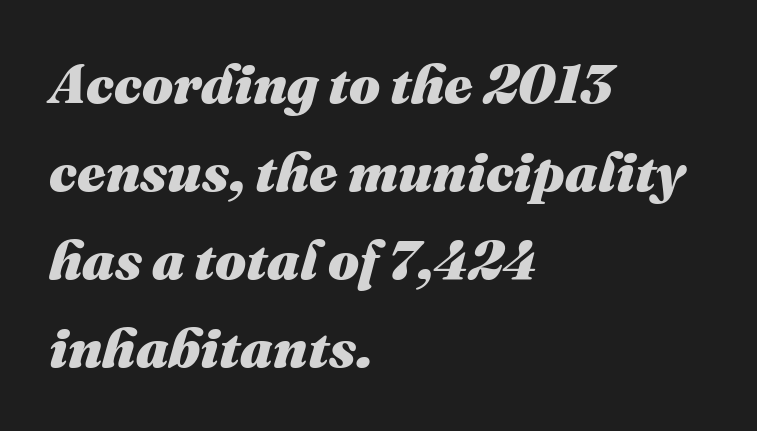
{"italic": "yes", "lean": "right", "slant_degrees": 16, "bold": "yes", "weight": "heavy", "width": "normal", "stroke_contrast": "medium", "x_height": "medium", "monospaced": "no", "underline": "no", "align": "left", "line_spacing": "normal", "line_spacing_ratio": 1.6, "letter_spacing": "normal", "letter_spacing_em": 0.0, "glyph_px": 55}
